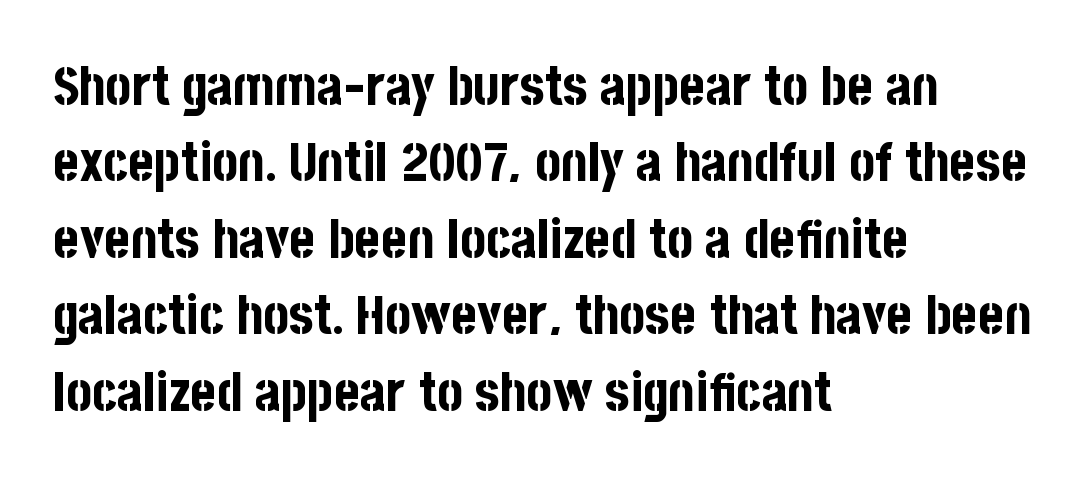
Honestly, the letter spacing is just normal — you wouldn't notice it. This rendering employs a face without finishing strokes, i.e., a sans-serif. Caption: bold face, heavy strokes. These lines were composed using upright roman letters. The passage is arranged the way most books set body copy — flush left.
